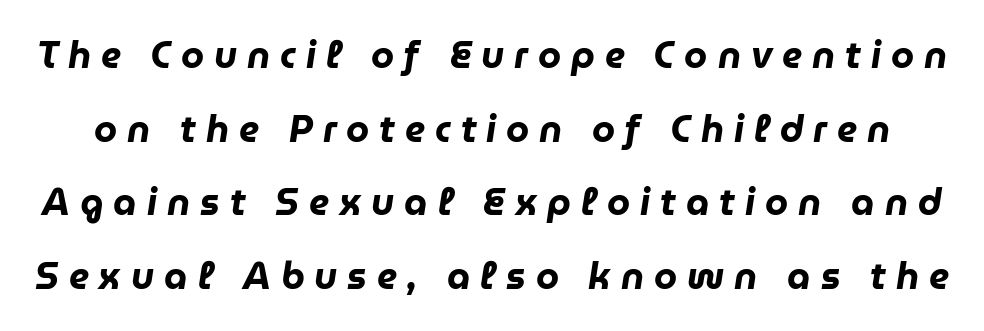
Bare-footed words on every line. Looking at the ascenders, they clearly lean. Regarding leading, the lines here are spaced well apart. Emphasis by weight is at full strength: bold.
